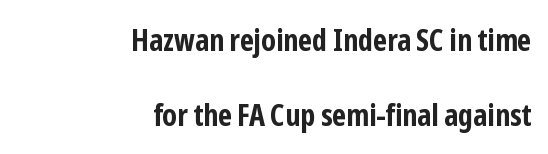
Typographic density is high because the face is bold. Baseline-to-baseline distance is far greater than the letter height. Does extra space separate the letters? No, they use regular spacing. Right-aligned paragraph, ragged on the left. Honestly, there is no underline to notice here at all.
